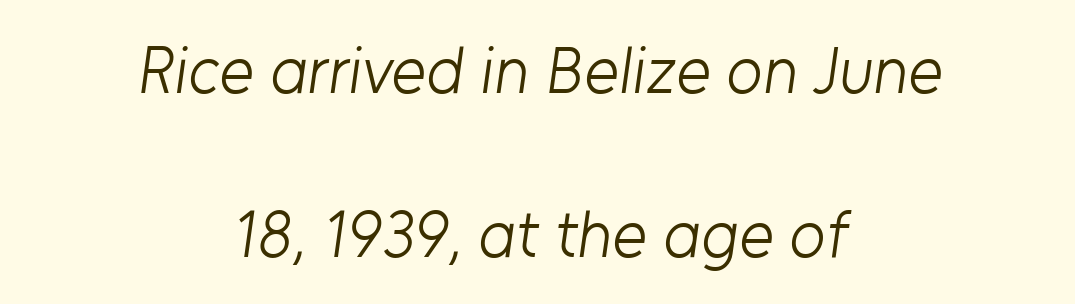
Q: Is the text bold? A: No.
Q: Is the typeface a serif or a sans-serif typeface? A: Sans-serif.
Q: Is the text underlined? A: No.
Q: How is the paragraph aligned? A: Centered.
Q: Is the spacing between letters normal or unusually wide? A: Normal.
Q: Is the spacing between lines tight, normal or loose? A: Loose.
Q: Width (condensed, normal, or wide)? A: Normal.
Q: Stroke contrast? A: Low.
Q: x-height? A: Medium.
Q: Monospaced? A: No.
